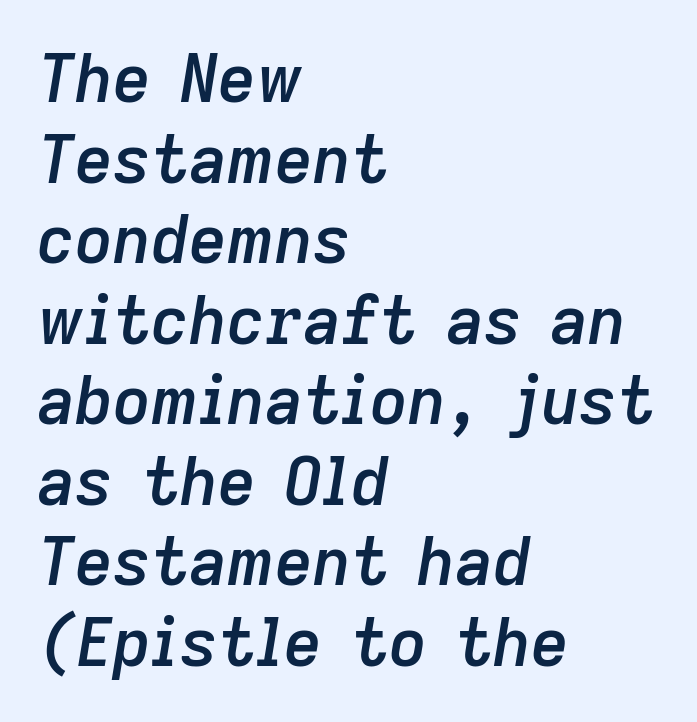
{"italic": "yes", "lean": "right", "slant_degrees": 9, "bold": "semi", "weight": "semibold", "width": "normal", "stroke_contrast": "low", "x_height": "medium", "monospaced": "no", "underline": "no", "align": "left", "line_spacing_ratio": 1.22, "letter_spacing": "normal", "letter_spacing_em": 0.0, "glyph_px": 66}
